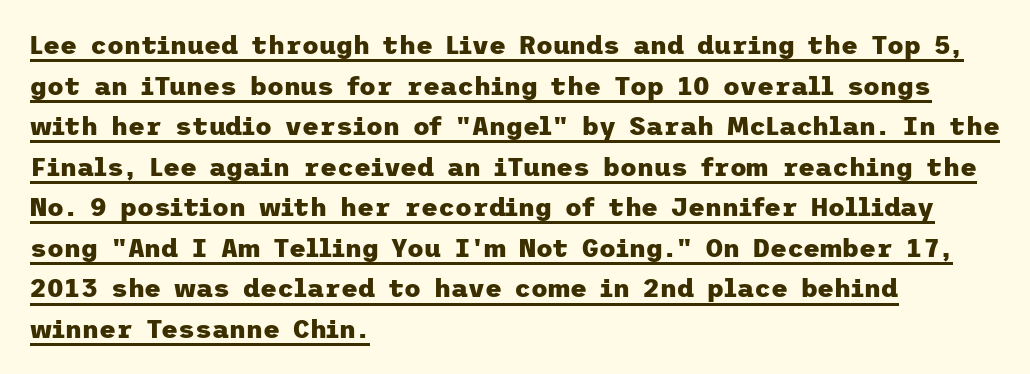
The font is running at its bold setting. The glyphs are accompanied by a horizontal stroke just below them. Quick note: interline space is typical. Italic? Not at all — the glyphs are vertical. Look at the tracking — it's just the regular setting, nothing added. Line starts are locked; line ends wander.
